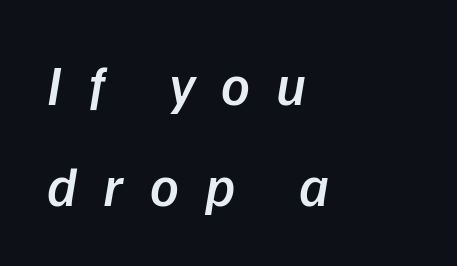
{"serif": "no", "bold": "semi", "weight": "semibold", "width": "normal", "stroke_contrast": "low", "x_height": "medium", "monospaced": "no", "underline": "no", "align": "left", "line_spacing_ratio": 1.8, "letter_spacing": "wide", "letter_spacing_em": 0.47, "glyph_px": 56}
